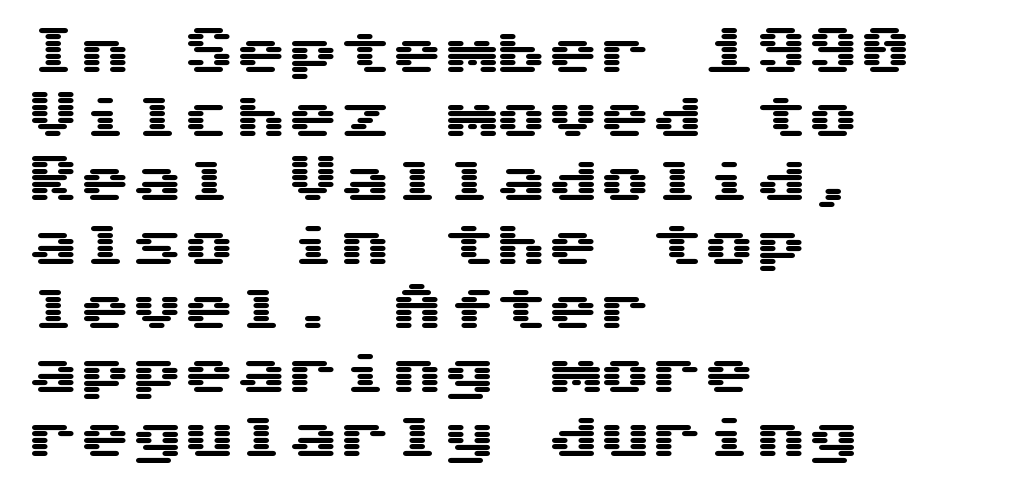
Q: Is the text italic (slanted)? A: No, it is upright.
Q: Is the typeface a serif or a sans-serif typeface? A: Sans-serif.
Q: Is the text underlined? A: No.
Q: How is the paragraph aligned? A: Left-aligned.
Q: Is the spacing between letters normal or unusually wide? A: Normal.
Q: Width (condensed, normal, or wide)? A: Wide.
Q: Stroke contrast? A: Medium.
Q: x-height? A: Medium.
